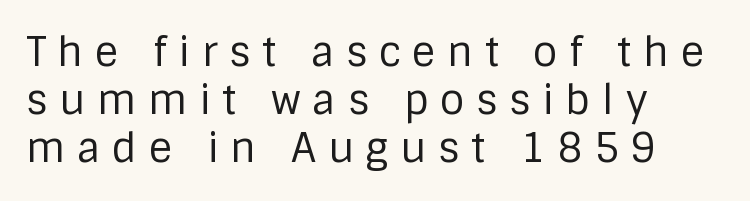
The image shows 40 px regular-weight sans-serif type, upright; set left-aligned, line spacing 1.2x, unusually wide letter spacing (+0.29 em), not underlined; low stroke contrast and a large x-height.
